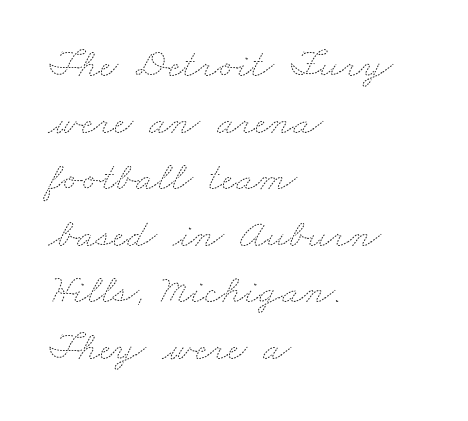
{"bold": "no", "weight": "thin", "width": "wide", "stroke_contrast": "medium", "x_height": "small", "monospaced": "no", "underline": "no", "align": "left", "line_spacing": "normal", "line_spacing_ratio": 1.38, "letter_spacing": "normal", "letter_spacing_em": 0.0, "glyph_px": 41}
